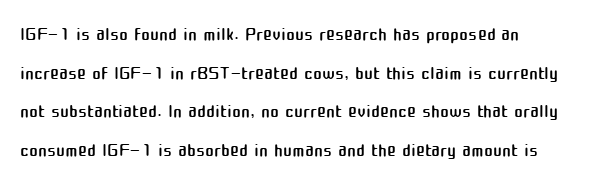
{"italic": "no", "bold": "no", "underline": "no", "line_spacing": "normal", "line_spacing_ratio": 1.43, "letter_spacing": "normal", "letter_spacing_em": 0.0, "glyph_px": 27}
